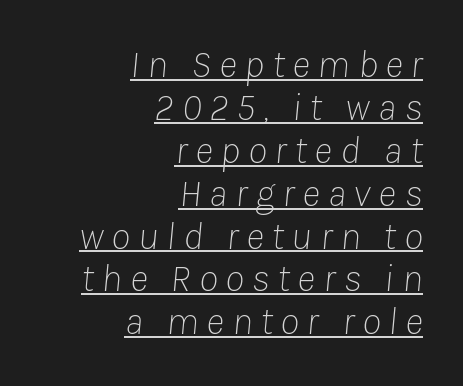
The image shows 39 px thin type, italic (leaning right); set right-aligned, tight line spacing (1.1x), unusually wide letter spacing (+0.2 em), underlined; low stroke contrast and a medium x-height.
